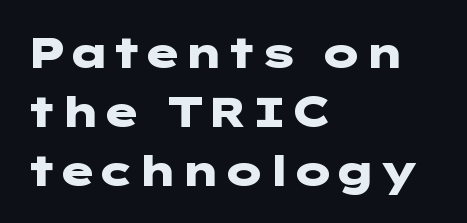
Q: Is the text bold? A: Yes.
Q: Is the text italic (slanted)? A: No, it is upright.
Q: Is the typeface a serif or a sans-serif typeface? A: Sans-serif.
Q: Is the text underlined? A: No.
Q: How is the paragraph aligned? A: Left-aligned.
Q: Is the spacing between letters normal or unusually wide? A: Normal.
Q: Is the spacing between lines tight, normal or loose? A: Normal.
Q: Width (condensed, normal, or wide)? A: Wide.
Q: Stroke contrast? A: Low.
Q: x-height? A: Medium.
